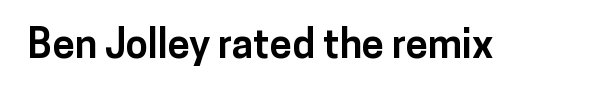
Q: Is the text bold? A: Yes.
Q: Is the text italic (slanted)? A: No, it is upright.
Q: Is the typeface a serif or a sans-serif typeface? A: Sans-serif.
Q: Is the text underlined? A: No.
Q: Is the spacing between letters normal or unusually wide? A: Normal.
Q: Width (condensed, normal, or wide)? A: Normal.
Q: Stroke contrast? A: Low.
Q: x-height? A: Medium.
Q: Monospaced? A: No.
